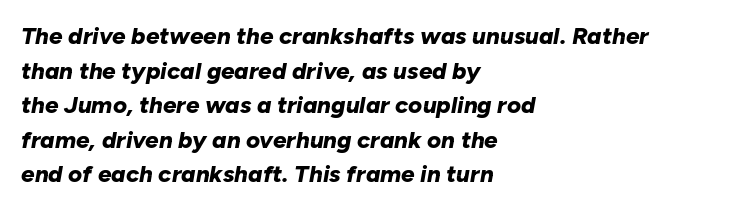
{"italic": "yes", "lean": "right", "slant_degrees": 10, "bold": "yes", "underline": "no", "align": "left", "line_spacing": "normal", "line_spacing_ratio": 1.44, "letter_spacing": "normal", "letter_spacing_em": 0.0, "glyph_px": 24}
